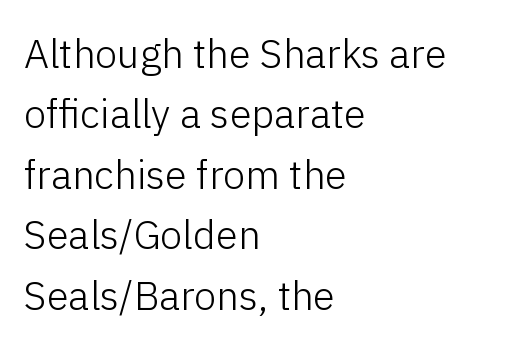
The image shows 40 px light sans-serif type, upright; set left-aligned, normal line spacing (1.51x), normal letter spacing, not underlined; low stroke contrast and a medium x-height.
